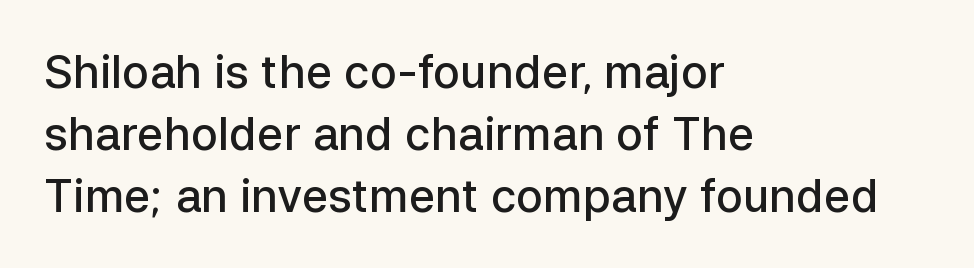
The image shows 45 px semibold sans-serif type, upright; set left-aligned, normal line spacing (1.38x), normal letter spacing, not underlined; low stroke contrast and a medium x-height.
